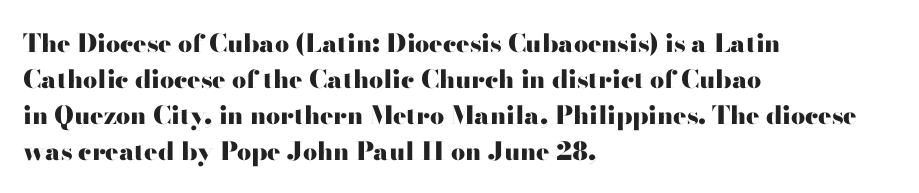
Q: Is the text bold? A: Yes.
Q: Is the text italic (slanted)? A: No, it is upright.
Q: Is the text underlined? A: No.
Q: How is the paragraph aligned? A: Left-aligned.
Q: Is the spacing between letters normal or unusually wide? A: Normal.
Q: Is the spacing between lines tight, normal or loose? A: Normal.
